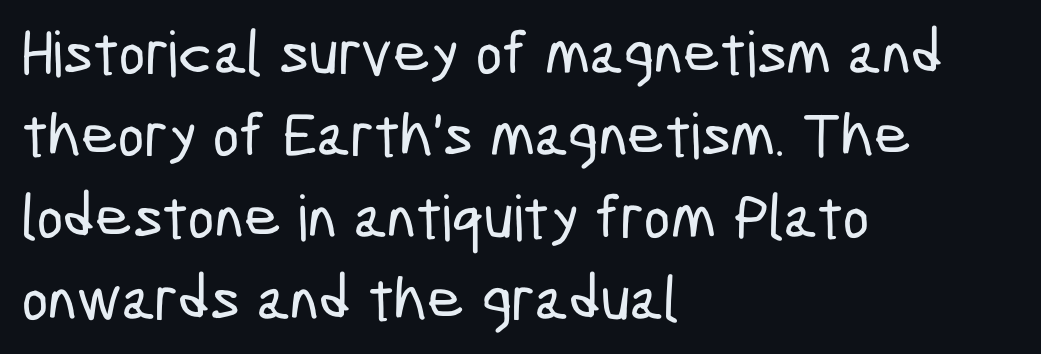
Leading matches the norm, producing a regular column. Unmarked baselines from the first word to the last. Does extra space separate the letters? No, they use regular spacing. A sans-serif font was chosen for this passage. Note the varied advance widths — an 'i' is clearly narrower than an 'm'. Casual observation: everything's shoved over to the left.
